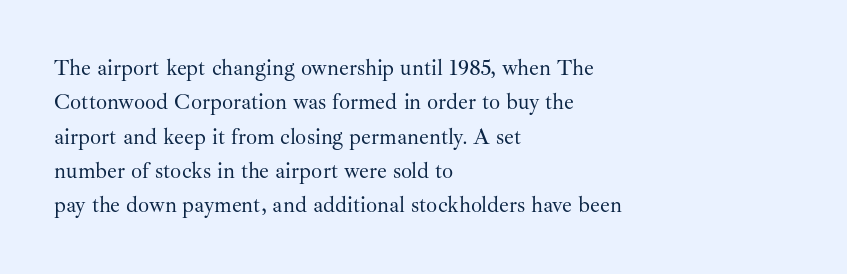
Q: Is the text bold? A: No.
Q: Is the text italic (slanted)? A: No, it is upright.
Q: Is the text underlined? A: No.
Q: How is the paragraph aligned? A: Left-aligned.
Q: Is the spacing between letters normal or unusually wide? A: Normal.
Q: Is the spacing between lines tight, normal or loose? A: Normal.
